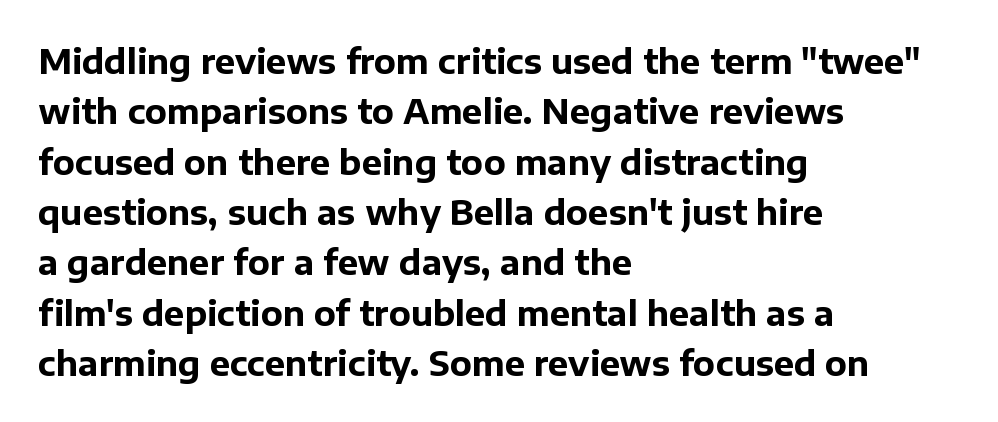
The image shows 34 px bold sans-serif type, upright; set left-aligned, normal line spacing (1.48x), normal letter spacing, not underlined; low stroke contrast and a medium x-height.
